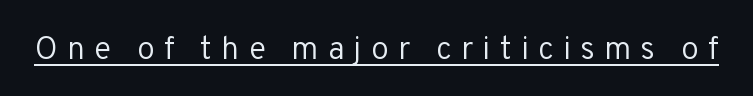
The image shows 32 px regular-weight sans-serif type, upright; set unusually wide letter spacing (+0.29 em), underlined; low stroke contrast and a medium x-height.
